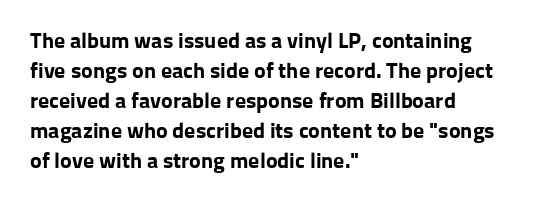
Italic: no, the glyphs are upright roman. Standard letterfit; no display-style spreading of the glyphs. Glance below the letters and you will spot only blank space. Its strokes are broad and dark, the hallmark of bold type.
